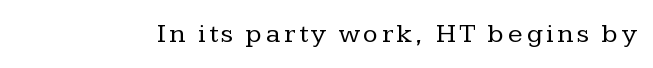
The image shows 27 px text type, upright; set not underlined.
